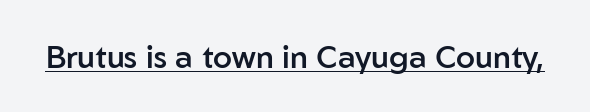
The image shows 31 px semibold sans-serif type, upright; set normal letter spacing, underlined; low stroke contrast and a medium x-height.
